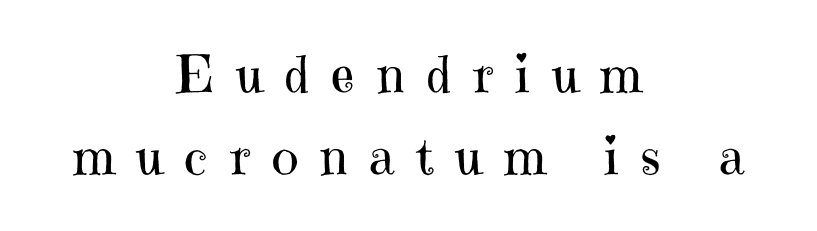
The image shows 51 px regular-weight serif type, upright; set centered, normal line spacing (1.6x), unusually wide letter spacing (+0.43 em), not underlined; high stroke contrast and a medium x-height.
